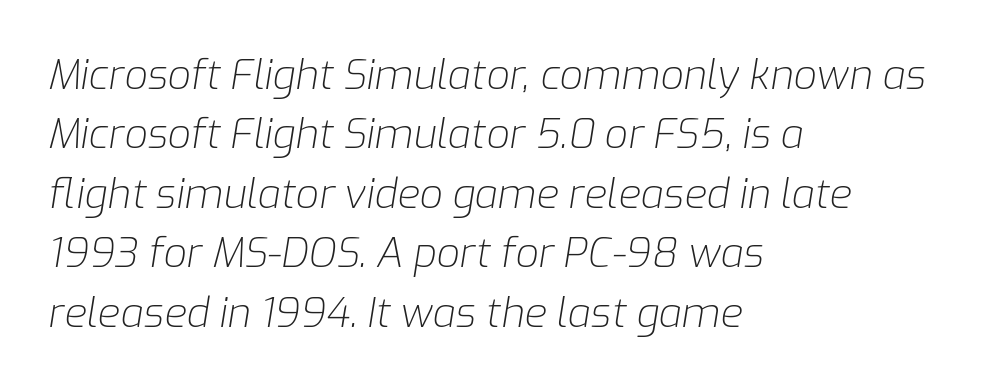
Q: Is the text bold? A: No.
Q: Is the text italic (slanted)? A: Yes, it leans right by about 9 degrees.
Q: Is the text underlined? A: No.
Q: How is the paragraph aligned? A: Left-aligned.
Q: Is the spacing between letters normal or unusually wide? A: Normal.
Q: Is the spacing between lines tight, normal or loose? A: Normal.
Q: Width (condensed, normal, or wide)? A: Normal.
Q: Stroke contrast? A: Low.
Q: x-height? A: Medium.
Q: Monospaced? A: No.
